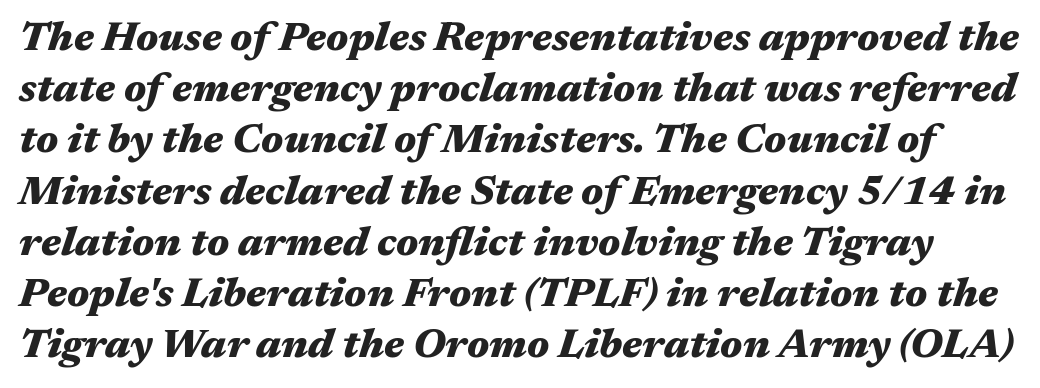
Q: Is the text bold? A: Yes.
Q: Is the text italic (slanted)? A: Yes, it leans right by about 17 degrees.
Q: Is the text underlined? A: No.
Q: Is the spacing between letters normal or unusually wide? A: Normal.
Q: Is the spacing between lines tight, normal or loose? A: Normal.
Q: Width (condensed, normal, or wide)? A: Wide.
Q: Stroke contrast? A: Medium.
Q: x-height? A: Medium.
Q: Monospaced? A: No.
